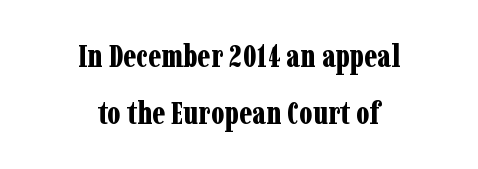
Q: Is the text bold? A: Yes.
Q: Is the text italic (slanted)? A: No, it is upright.
Q: Is the typeface a serif or a sans-serif typeface? A: Serif.
Q: Is the text underlined? A: No.
Q: How is the paragraph aligned? A: Centered.
Q: Is the spacing between letters normal or unusually wide? A: Normal.
Q: Width (condensed, normal, or wide)? A: Condensed.
Q: Stroke contrast? A: Low.
Q: x-height? A: Medium.
Q: Monospaced? A: No.
